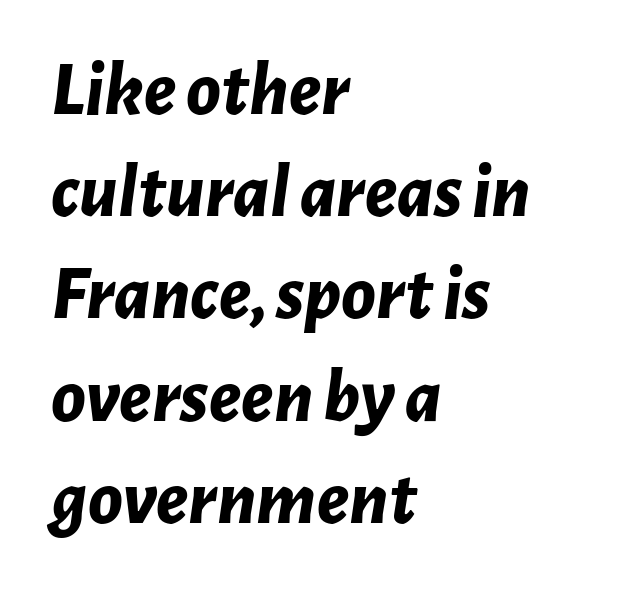
{"italic": "yes", "lean": "right", "slant_degrees": 7, "bold": "yes", "weight": "bold", "width": "normal", "stroke_contrast": "low", "x_height": "medium", "monospaced": "no", "underline": "no", "align": "left", "line_spacing": "normal", "line_spacing_ratio": 1.31, "letter_spacing": "normal", "letter_spacing_em": 0.0, "glyph_px": 78}
